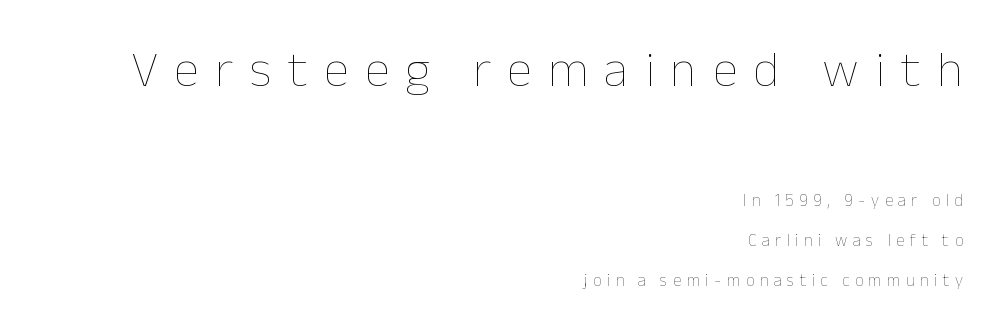
This sample has the flowing, uneven cadence of proportional lettering. Look at the tracking — it's clearly loosened, letters drifting apart. The font sits on the lighter half of the weight spectrum, regular included. Vertical spacing — loose. The initial chunk of copy outweighs the following chunk in type size. Words float on clear page, feet unadorned.
